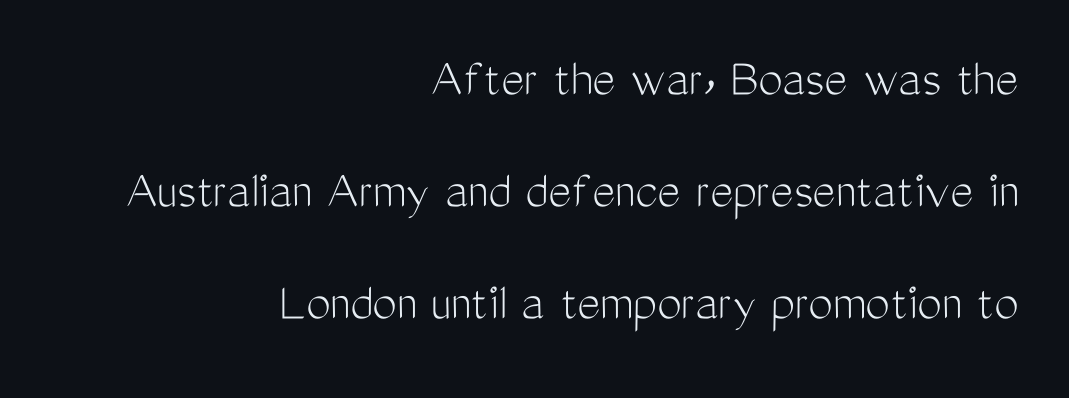
Q: Is the text bold? A: No.
Q: Is the text italic (slanted)? A: No, it is upright.
Q: Is the typeface a serif or a sans-serif typeface? A: Sans-serif.
Q: Is the text underlined? A: No.
Q: How is the paragraph aligned? A: Right-aligned.
Q: Is the spacing between letters normal or unusually wide? A: Normal.
Q: Is the spacing between lines tight, normal or loose? A: Loose.
Q: Width (condensed, normal, or wide)? A: Condensed.
Q: Stroke contrast? A: Medium.
Q: x-height? A: Medium.
Q: Monospaced? A: No.
